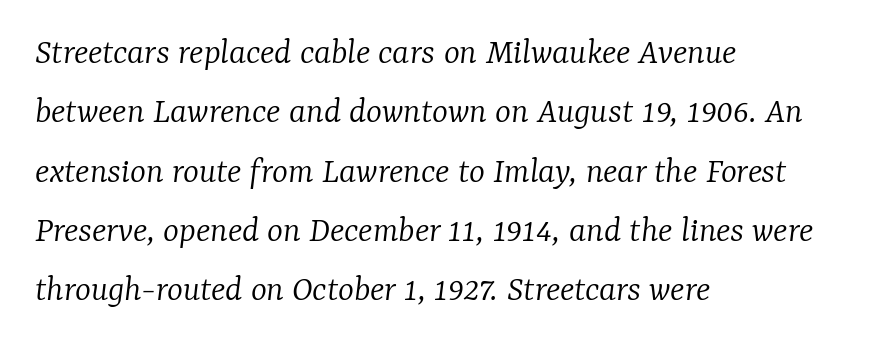
The designer left line spacing at the default. If you drew a line through each stem, it would be angled. Check the space under the baseline: it is left empty. Is the type heavy? It reads as light-to-regular instead.
